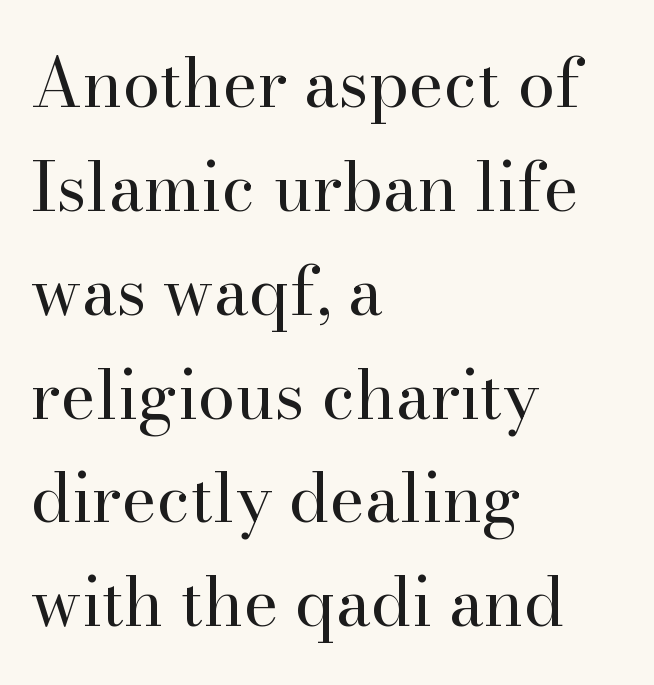
Type without underlining. Does the type have serifs? Yes, each stem ends in a small foot. Heft: none added — not bold. The rows are spaced the way most documents space them. No extra tracking has been applied to these lines.
